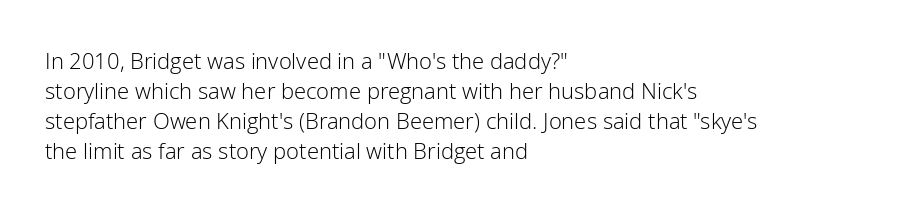
Reading down the column, the eye jumps a familiar distance to each next line. Left-aligned paragraph, ragged on the right. Check under the words: just untouched page. Nope, not italic — everything's standing straight.
